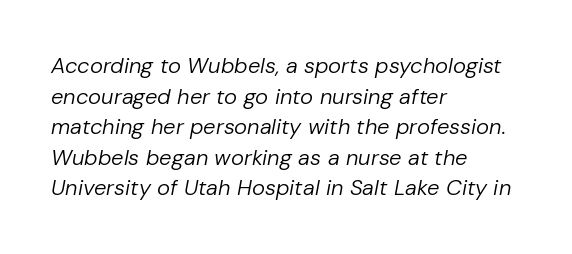
Q: Is the text bold? A: No.
Q: Is the text italic (slanted)? A: Yes, it leans right by about 10 degrees.
Q: Is the text underlined? A: No.
Q: How is the paragraph aligned? A: Left-aligned.
Q: Is the spacing between letters normal or unusually wide? A: Normal.
Q: Is the spacing between lines tight, normal or loose? A: Normal.
